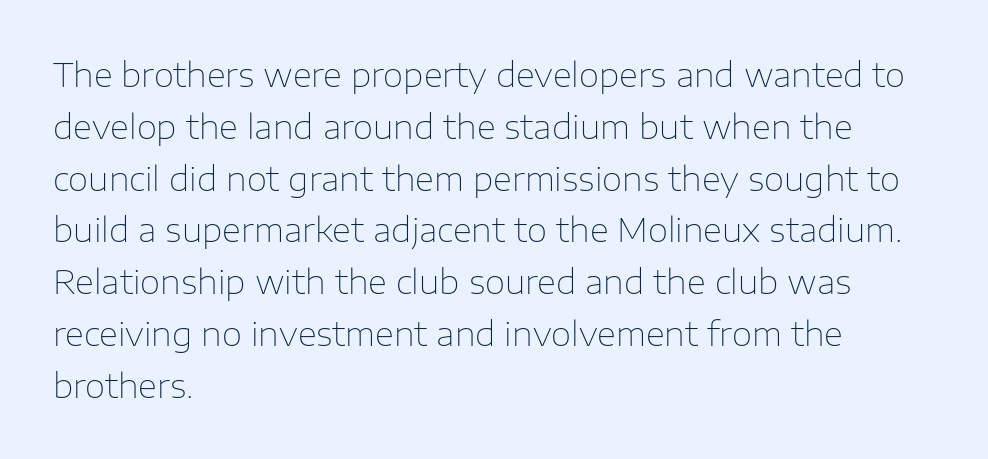
The lines sit at an ordinary, default distance from one another. You could call the tracking neutral — neither tight nor loose. If you drew a line through each stem, it would be perfectly vertical. Think of a printed novel: that variable character pitch is what you see here. This is sans-serif lettering, the kind often seen on screens and signage.
